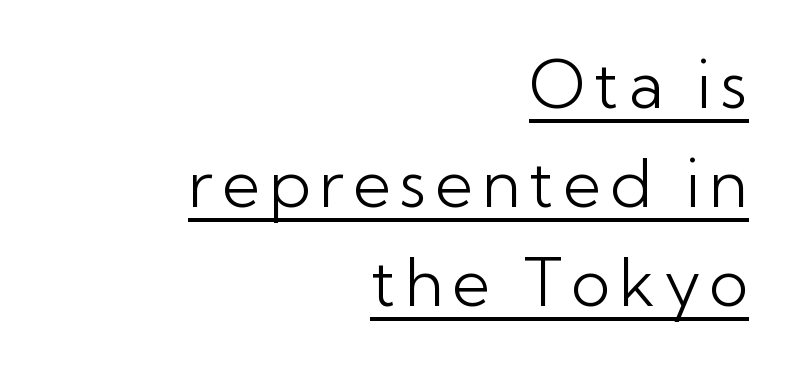
Q: Is the text bold? A: No.
Q: Is the text italic (slanted)? A: No, it is upright.
Q: Is the typeface a serif or a sans-serif typeface? A: Sans-serif.
Q: Is the text underlined? A: Yes.
Q: How is the paragraph aligned? A: Right-aligned.
Q: Is the spacing between lines tight, normal or loose? A: Normal.
Q: Width (condensed, normal, or wide)? A: Normal.
Q: Stroke contrast? A: Low.
Q: x-height? A: Medium.
Q: Monospaced? A: No.
